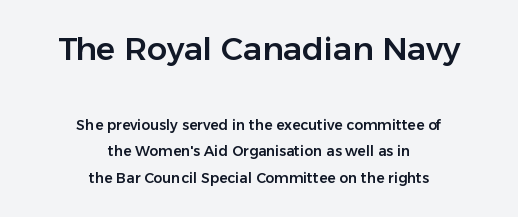
Q: Is the text italic (slanted)? A: No, it is upright.
Q: Is the typeface a serif or a sans-serif typeface? A: Sans-serif.
Q: Is the text underlined? A: No.
Q: How is the paragraph aligned? A: Centered.
Q: Is the spacing between letters normal or unusually wide? A: Normal.
Q: Is the spacing between lines tight, normal or loose? A: Loose.
Q: Which block of text is set in a larger size, the first (top) or the second (bottom)? A: The first (top) one.
Q: Width (condensed, normal, or wide)? A: Normal.
Q: Stroke contrast? A: Low.
Q: x-height? A: Medium.
Q: Monospaced? A: No.
